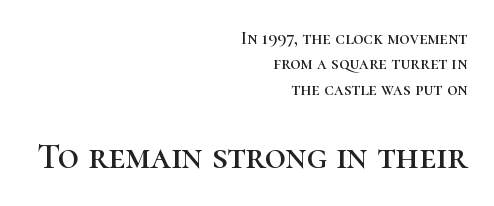
{"serif": "yes", "italic": "no", "width": "normal", "stroke_contrast": "high", "x_height": "medium", "monospaced": "no", "underline": "no", "align": "right", "line_spacing": "normal", "line_spacing_ratio": 1.41, "letter_spacing": "normal", "letter_spacing_em": 0.0, "larger_block": "second", "size_ratio": 2.06, "glyph_px": 37}
